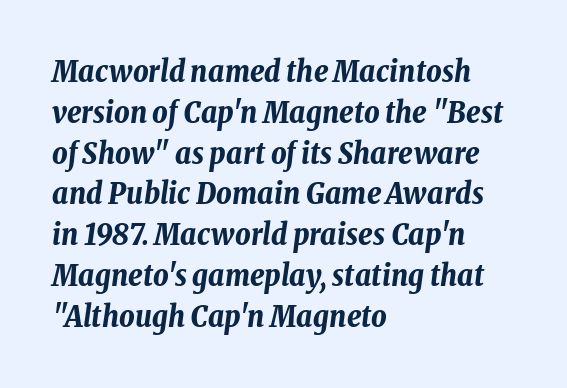
{"italic": "yes", "lean": "right", "slant_degrees": 8, "bold": "yes", "weight": "bold", "width": "condensed", "stroke_contrast": "low", "x_height": "medium", "monospaced": "no", "underline": "no", "align": "left", "line_spacing": "normal", "line_spacing_ratio": 1.36, "letter_spacing": "normal", "letter_spacing_em": 0.0, "glyph_px": 30}
